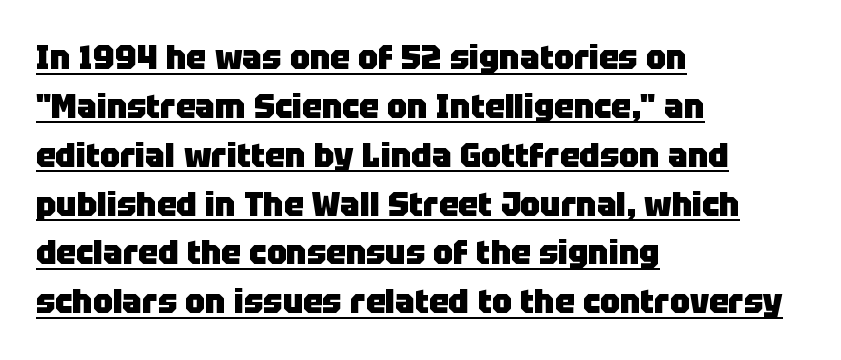
{"serif": "no", "italic": "no", "bold": "yes", "weight": "heavy", "width": "normal", "stroke_contrast": "low", "x_height": "large", "monospaced": "no", "underline": "yes", "align": "left", "line_spacing": "normal", "line_spacing_ratio": 1.48, "letter_spacing": "normal", "letter_spacing_em": 0.0, "glyph_px": 33}
